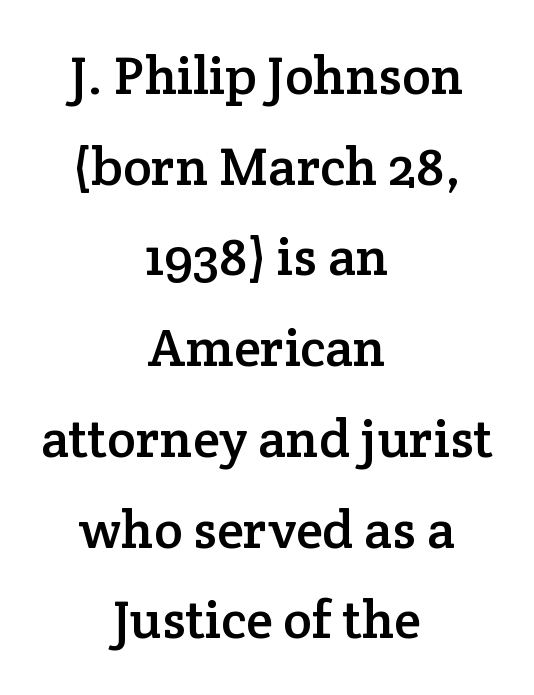
Q: Is the text italic (slanted)? A: No, it is upright.
Q: Is the typeface a serif or a sans-serif typeface? A: Serif.
Q: Is the text underlined? A: No.
Q: How is the paragraph aligned? A: Centered.
Q: Is the spacing between letters normal or unusually wide? A: Normal.
Q: Is the spacing between lines tight, normal or loose? A: Normal.
Q: Width (condensed, normal, or wide)? A: Normal.
Q: Stroke contrast? A: Low.
Q: x-height? A: Medium.
Q: Monospaced? A: No.
